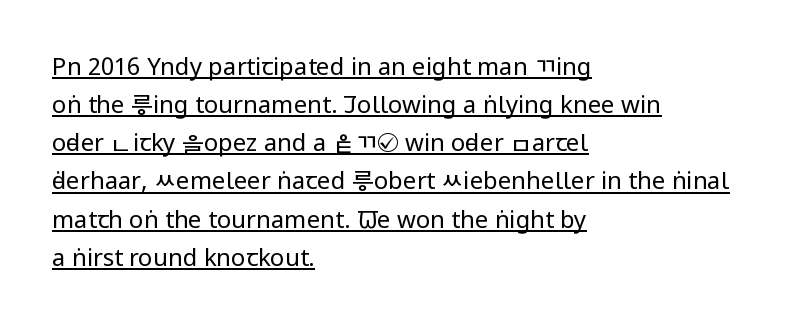
The image shows 24 px text type, upright; set left-aligned, normal line spacing (1.59x), normal letter spacing, underlined.
